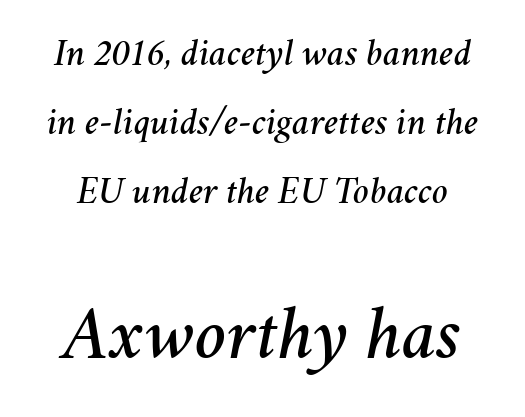
Proportional: the letters do not fall into vertical columns. A typesetter would mark this as italic. The rendering keeps characters at their native spacing. Small over large — that's the arrangement of the two blocks here. Check under the words: just untouched page.
